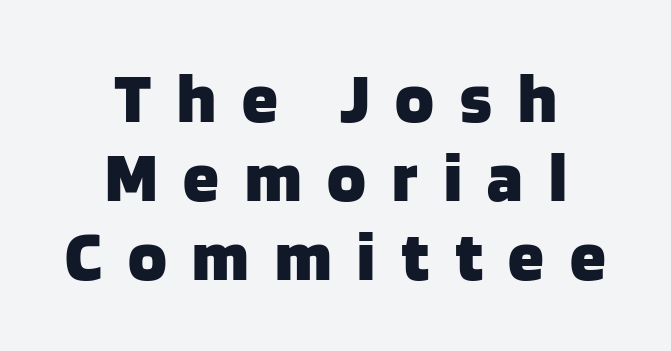
{"serif": "no", "italic": "no", "bold": "yes", "weight": "heavy", "width": "normal", "stroke_contrast": "low", "x_height": "large", "monospaced": "no", "underline": "no", "align": "center", "line_spacing": "tight", "line_spacing_ratio": 1.1, "letter_spacing": "wide", "letter_spacing_em": 0.36, "glyph_px": 72}
